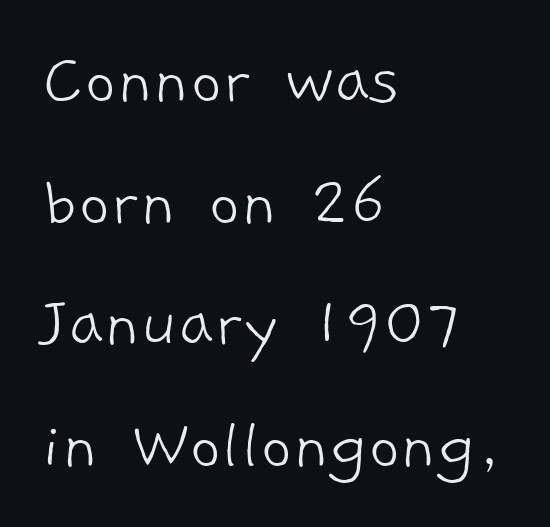
Q: Is the text bold? A: No.
Q: Is the typeface a serif or a sans-serif typeface? A: Sans-serif.
Q: Is the text underlined? A: No.
Q: How is the paragraph aligned? A: Left-aligned.
Q: Is the spacing between letters normal or unusually wide? A: Normal.
Q: Is the spacing between lines tight, normal or loose? A: Normal.
Q: Width (condensed, normal, or wide)? A: Normal.
Q: Stroke contrast? A: Low.
Q: x-height? A: Medium.
Q: Monospaced? A: No.
